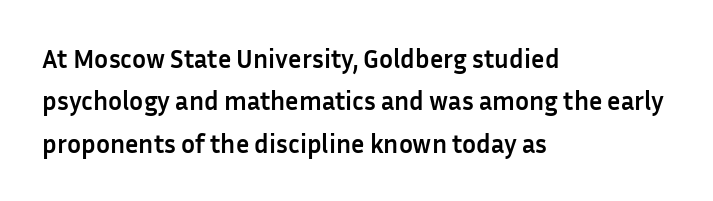
The image shows 26 px bold type, upright; set left-aligned, normal line spacing (1.63x), normal letter spacing, not underlined.
